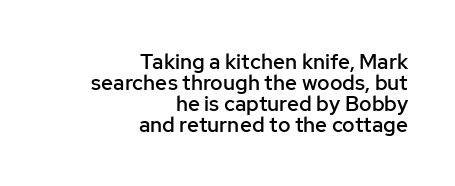
These lines are set flush right with a ragged left edge. This block would grow much taller if given ordinary leading; it's compressed now. The type sits square on the baseline with zero lean. Letters rest on an invisible, unmarked baseline. Is the letter spacing exaggerated? No — it looks like the ordinary default. The rendering uses a semibold face; strokes are thickened but not to full bold.
